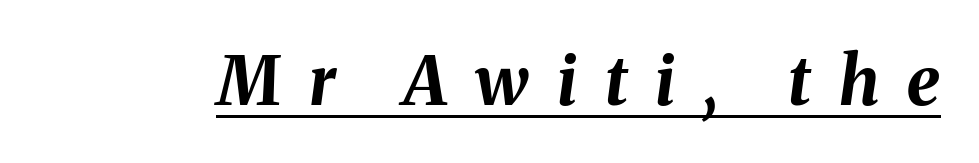
Q: Is the text bold? A: Yes.
Q: Is the text italic (slanted)? A: Yes, it leans right by about 8 degrees.
Q: Is the text underlined? A: Yes.
Q: Is the spacing between letters normal or unusually wide? A: Unusually wide.
Q: Width (condensed, normal, or wide)? A: Normal.
Q: Stroke contrast? A: Medium.
Q: x-height? A: Medium.
Q: Monospaced? A: No.
